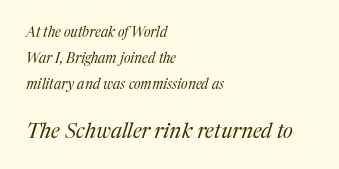
The image shows 21 px text type, italic (leaning right); set left-aligned, line spacing 1.86x, normal letter spacing, not underlined; the second (bottom) block is 1.5x larger.
